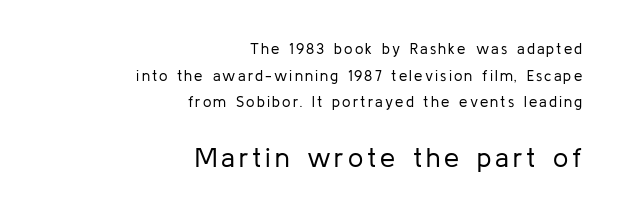
{"italic": "no", "bold": "no", "underline": "no", "align": "right", "line_spacing_ratio": 1.77, "larger_block": "second", "size_ratio": 1.8, "glyph_px": 27}
